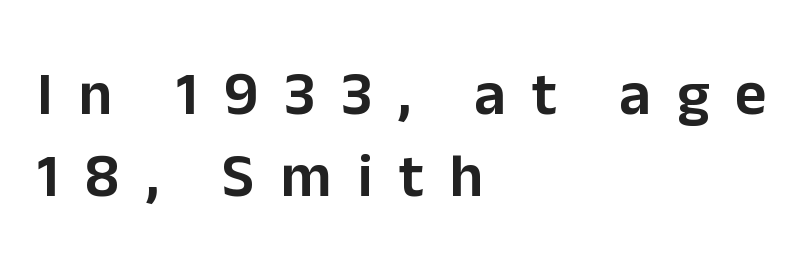
Q: Is the text italic (slanted)? A: No, it is upright.
Q: Is the typeface a serif or a sans-serif typeface? A: Sans-serif.
Q: Is the text underlined? A: No.
Q: How is the paragraph aligned? A: Left-aligned.
Q: Is the spacing between letters normal or unusually wide? A: Unusually wide.
Q: Is the spacing between lines tight, normal or loose? A: Normal.
Q: Width (condensed, normal, or wide)? A: Normal.
Q: Stroke contrast? A: Low.
Q: x-height? A: Medium.
Q: Monospaced? A: No.
